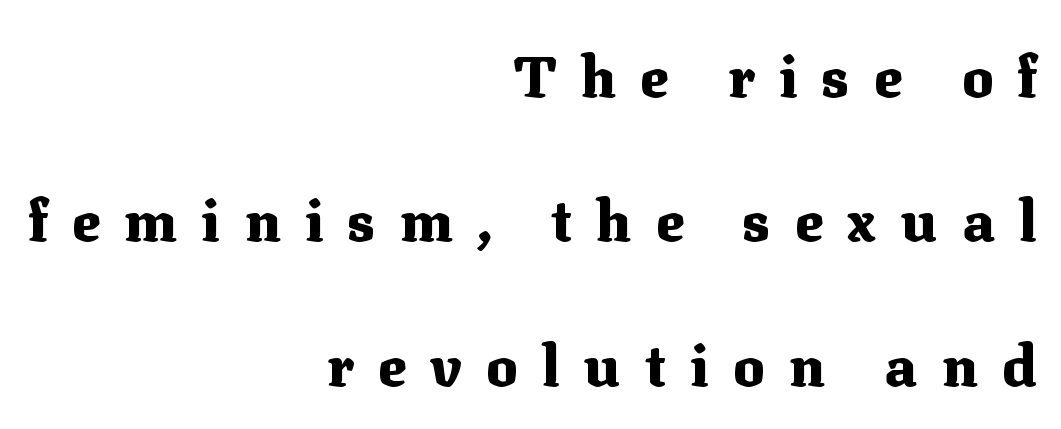
The image shows 58 px heavy serif type, upright; set right-aligned, loose line spacing (2.49x), unusually wide letter spacing (+0.42 em), not underlined; medium stroke contrast and a medium x-height.
